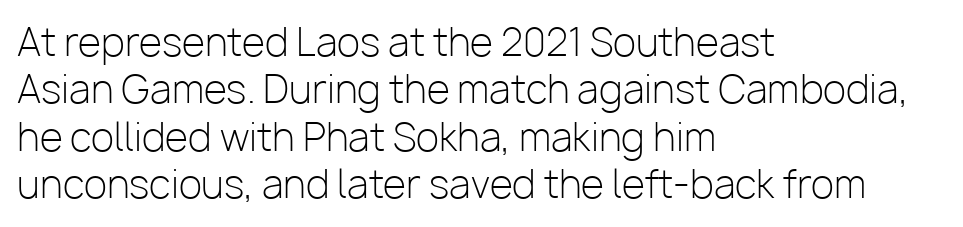
{"serif": "no", "italic": "no", "bold": "no", "weight": "light", "width": "normal", "stroke_contrast": "low", "x_height": "medium", "monospaced": "no", "underline": "no", "align": "left", "line_spacing": "normal", "line_spacing_ratio": 1.25, "letter_spacing": "normal", "letter_spacing_em": 0.0, "glyph_px": 38}
